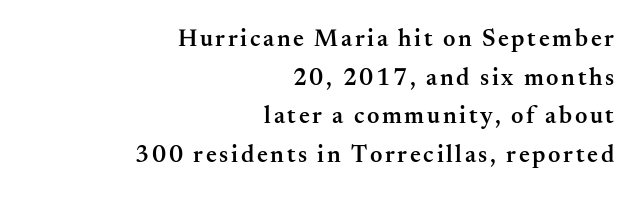
Q: Is the text bold? A: Semi-bold.
Q: Is the text italic (slanted)? A: No, it is upright.
Q: Is the text underlined? A: No.
Q: How is the paragraph aligned? A: Right-aligned.
Q: Is the spacing between lines tight, normal or loose? A: Normal.
